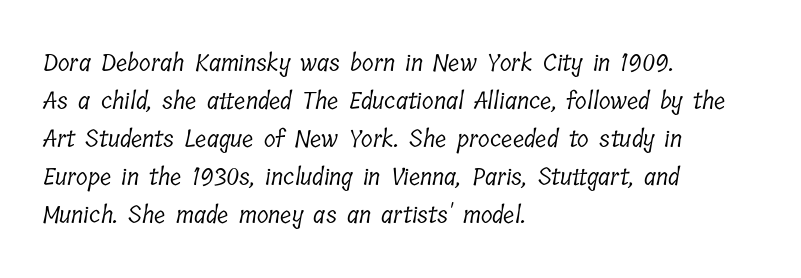
{"bold": "no", "underline": "no", "align": "left", "line_spacing": "normal", "line_spacing_ratio": 1.58, "letter_spacing": "normal", "letter_spacing_em": 0.0, "glyph_px": 24}
